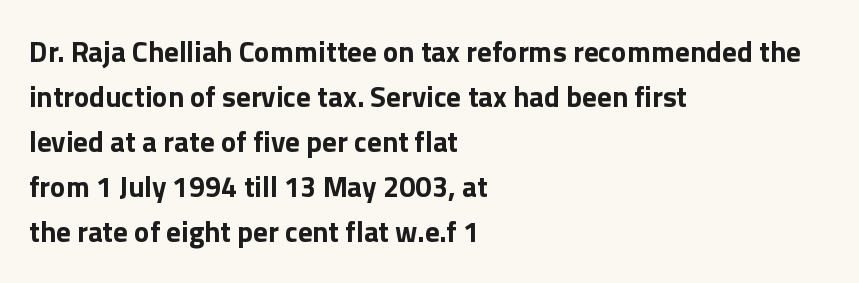
{"serif": "no", "italic": "no", "bold": "yes", "weight": "bold", "width": "normal", "x_height": "medium", "monospaced": "no", "underline": "no", "align": "left", "line_spacing": "normal", "line_spacing_ratio": 1.55, "letter_spacing": "normal", "letter_spacing_em": 0.0, "glyph_px": 29}
